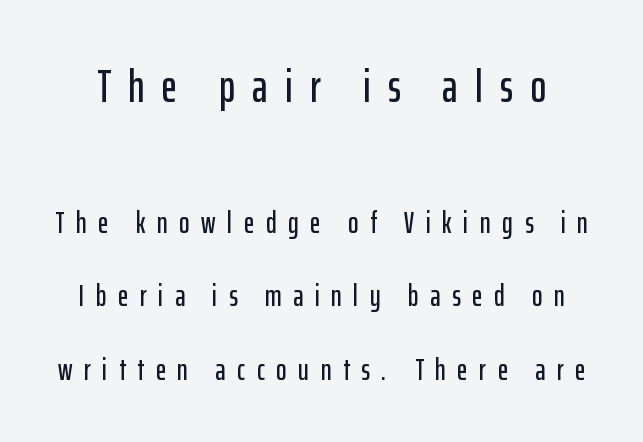
Characters follow at a spacing far wider than the type designer built in. Has an underline been added? It has not. The rendering shrinks the type as you move from the upper chunk to the lower. Proportional: the letters do not fall into vertical columns.
